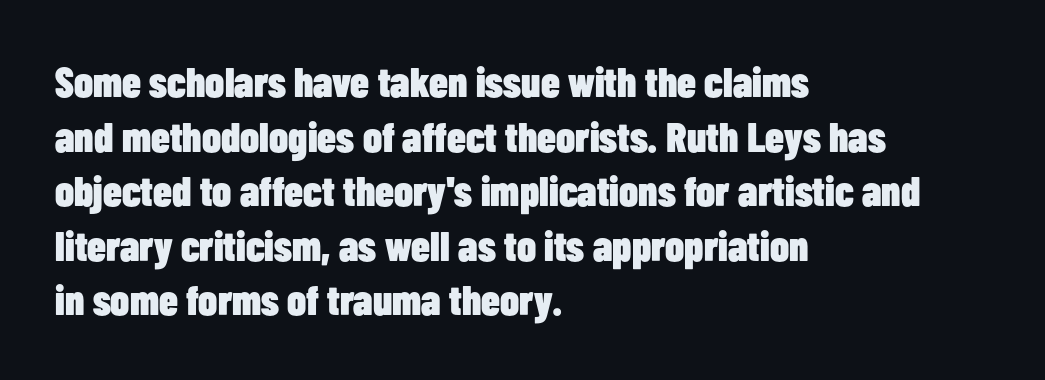
Character widths vary here, with narrow letters taking less room than wide ones. Regular leading. This rendering employs a face without finishing strokes, i.e., a sans-serif. The space directly below the letters is spotless.
